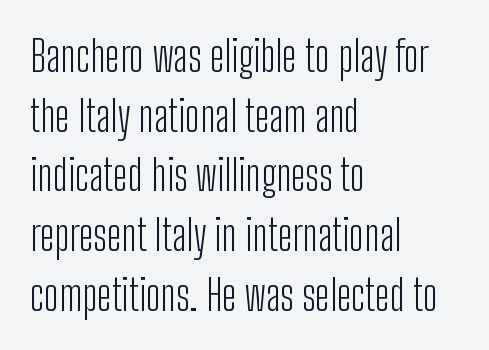
{"serif": "no", "italic": "no", "bold": "no", "weight": "light", "width": "condensed", "stroke_contrast": "low", "x_height": "medium", "monospaced": "no", "underline": "no", "align": "left", "line_spacing": "normal", "line_spacing_ratio": 1.42, "letter_spacing": "normal", "letter_spacing_em": 0.0, "glyph_px": 42}
